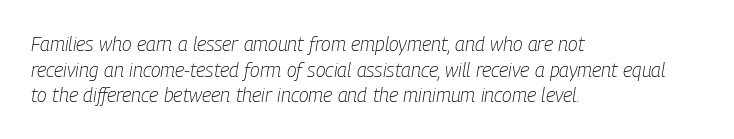
Designer's note — italics engaged. This is not heavy type; no bold has been used. The rendering anchors every line to the left-hand side. The line texture is even and compact thanks to regular tracking. How would I describe the line gaps? Plain and ordinary. Decoration check: the copy has no underline.
